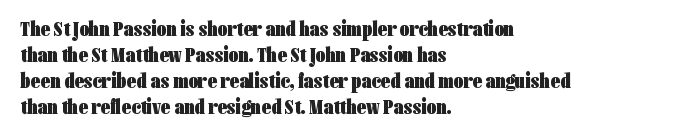
The image shows 21 px bold type, upright; set left-aligned, line spacing 1.24x, normal letter spacing, not underlined.
